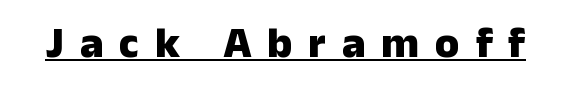
The image shows 44 px heavy sans-serif type, upright; set unusually wide letter spacing (+0.36 em), underlined; low stroke contrast and a medium x-height.
